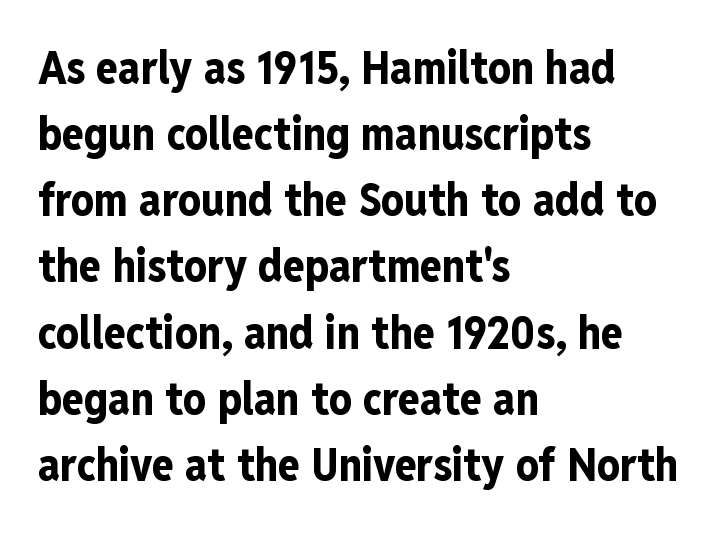
The image shows 45 px bold, condensed sans-serif type, upright; set left-aligned, normal line spacing (1.47x), normal letter spacing, not underlined; low stroke contrast and a medium x-height.
